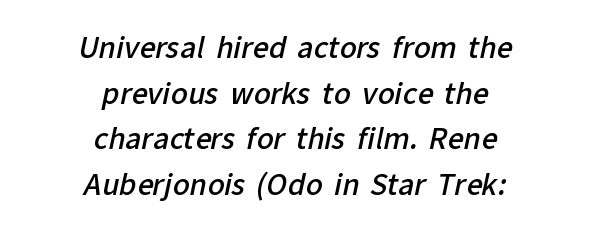
The image shows 28 px semibold sans-serif type; set centered, normal line spacing (1.63x), normal letter spacing, not underlined; low stroke contrast and a medium x-height.
